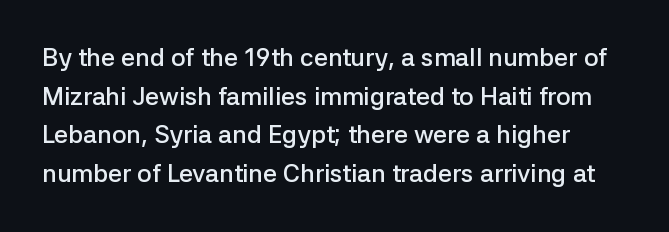
The image shows 25 px text type, upright; set normal line spacing (1.55x), normal letter spacing, not underlined.
